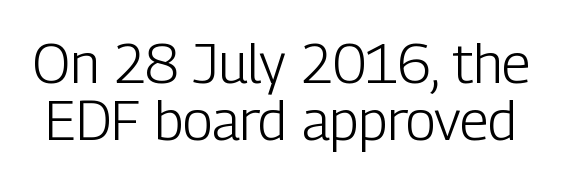
{"serif": "no", "italic": "no", "bold": "no", "weight": "light", "width": "condensed", "stroke_contrast": "low", "x_height": "medium", "monospaced": "no", "underline": "no", "line_spacing": "tight", "line_spacing_ratio": 1.04, "letter_spacing": "normal", "letter_spacing_em": 0.0, "glyph_px": 55}
